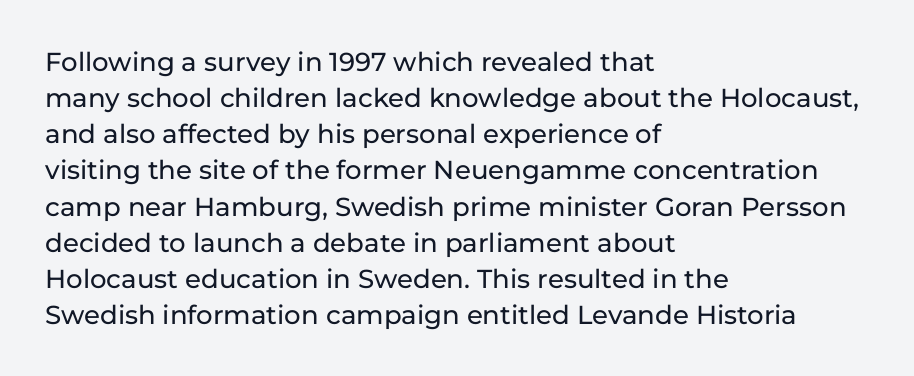
The image shows 26 px text type, upright; set left-aligned, normal line spacing (1.39x), normal letter spacing, not underlined.
